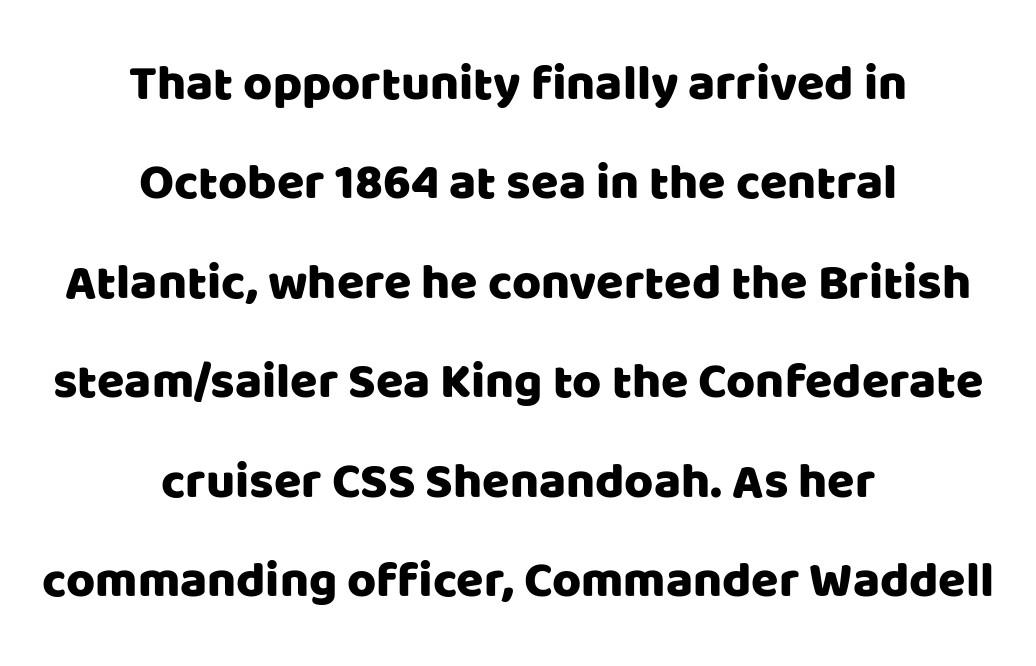
Varying glyph widths throughout — classic text-font behaviour. The rendering shows plain stroke endings on the letterforms — a sans-serif design. Rule under the text: the space is simply empty. Each word holds together tightly as a unit, with standard inter-letter gaps. The setting favours the middle, as headings and verse often do. Upright lettering throughout.
